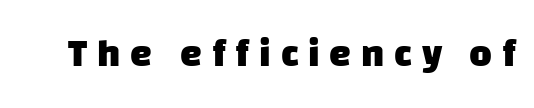
The image shows 39 px heavy sans-serif type; set unusually wide letter spacing (+0.25 em), not underlined; low stroke contrast and a large x-height.
